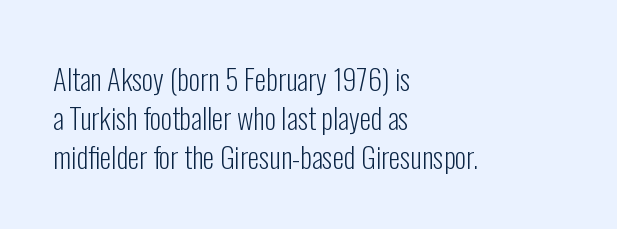
Compared with a typical body face, this is equally light or lighter still. Each row of text sits above clean, open space. This sample has the flowing, uneven cadence of proportional lettering. Nope, no serifs anywhere on these letters. Reading down the block, your eye returns to a fixed left position each line.
